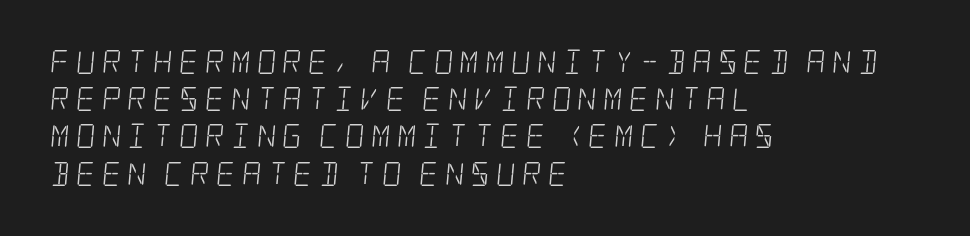
The image shows 24 px text type; set left-aligned, normal line spacing (1.55x), unusually wide letter spacing (+0.26 em), not underlined.
